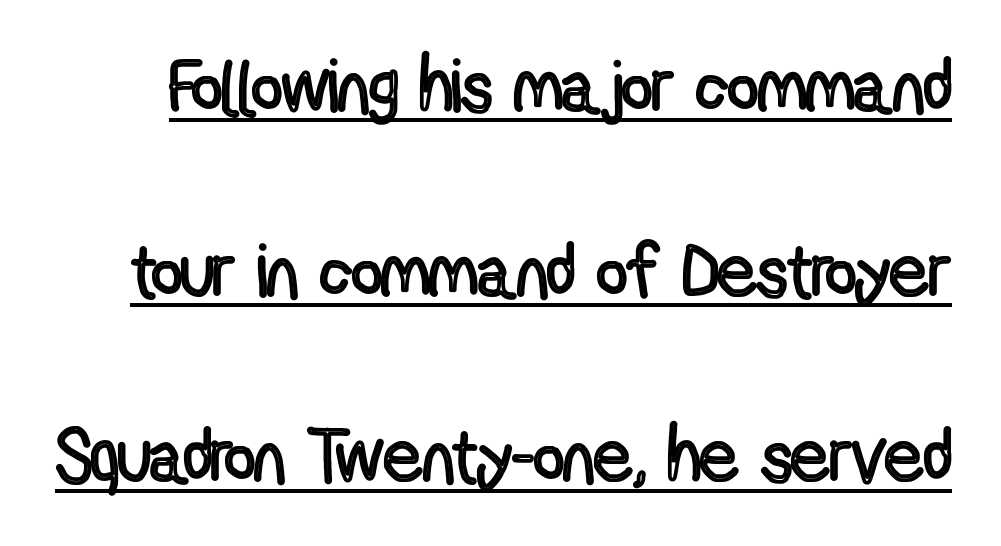
The image shows 75 px condensed type, upright; set loose line spacing (2.47x), normal letter spacing, underlined; a medium x-height.
